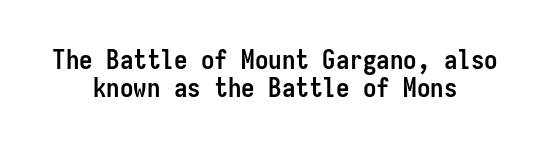
Q: Is the text bold? A: Yes.
Q: Is the text italic (slanted)? A: No, it is upright.
Q: Is the text underlined? A: No.
Q: How is the paragraph aligned? A: Centered.
Q: Is the spacing between letters normal or unusually wide? A: Normal.
Q: Is the spacing between lines tight, normal or loose? A: Tight.
